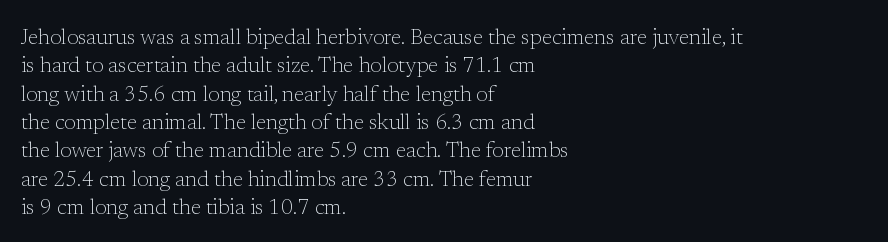
Evenly set lines give the paragraph a standard silhouette. Students, note that the glyphs here touch the page at normal intervals. In terms of posture, this sample is upright. Typeset ragged right — the left edge is the straight one.
